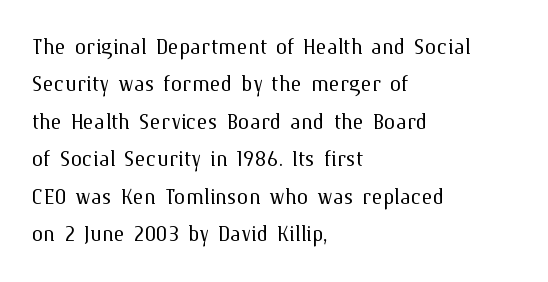
{"italic": "no", "bold": "no", "weight": "light", "width": "normal", "stroke_contrast": "medium", "x_height": "medium", "monospaced": "no", "underline": "no", "align": "left", "line_spacing": "normal", "line_spacing_ratio": 1.29, "letter_spacing": "normal", "letter_spacing_em": 0.0, "glyph_px": 29}
